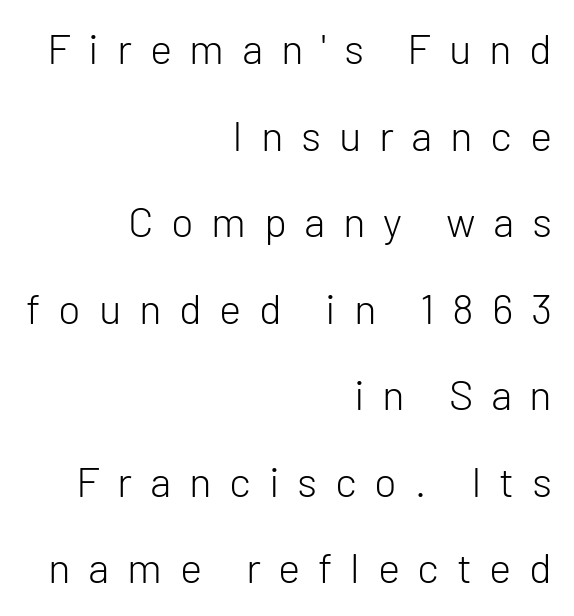
Q: Is the text bold? A: No.
Q: Is the text italic (slanted)? A: No, it is upright.
Q: Is the typeface a serif or a sans-serif typeface? A: Sans-serif.
Q: Is the text underlined? A: No.
Q: How is the paragraph aligned? A: Right-aligned.
Q: Is the spacing between letters normal or unusually wide? A: Unusually wide.
Q: Is the spacing between lines tight, normal or loose? A: Loose.
Q: Width (condensed, normal, or wide)? A: Normal.
Q: Stroke contrast? A: Low.
Q: x-height? A: Medium.
Q: Monospaced? A: No.
